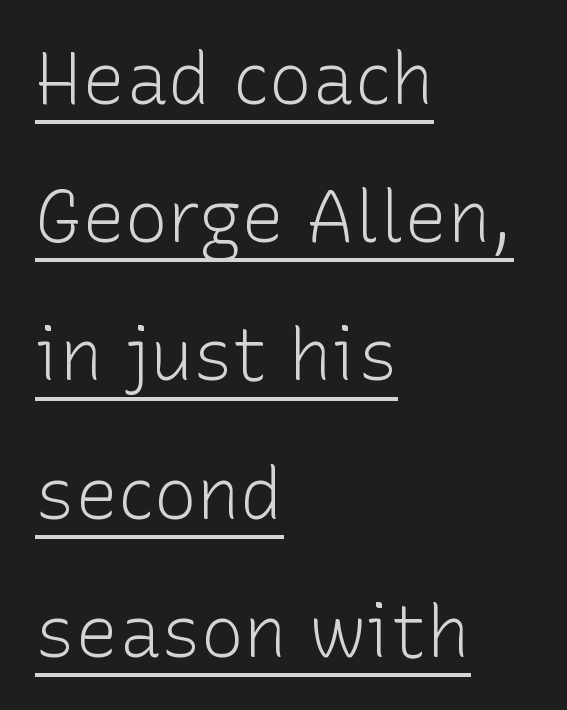
The image shows 72 px light sans-serif type, upright; set left-aligned, loose line spacing (1.92x), normal letter spacing, underlined; low stroke contrast and a medium x-height.
